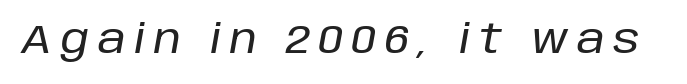
When letters slant like this, we call the style italic. The horizontal fit of the characters is loose and conspicuously gappy. Here the designer chose a conventional face with non-uniform glyph widths. Descenders are the only things crossing below the line.
